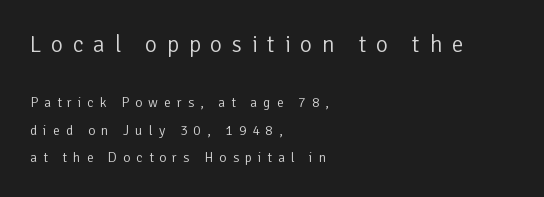
Tall strokes in this sample are plumb rather than angled. The face looks like a standard text weight, possibly lighter. Between one letter and the next there's a generous, obvious gap. Anything drawn beneath the words? Only blank space. Compared with typical paragraphs, the rows here are farther apart.
